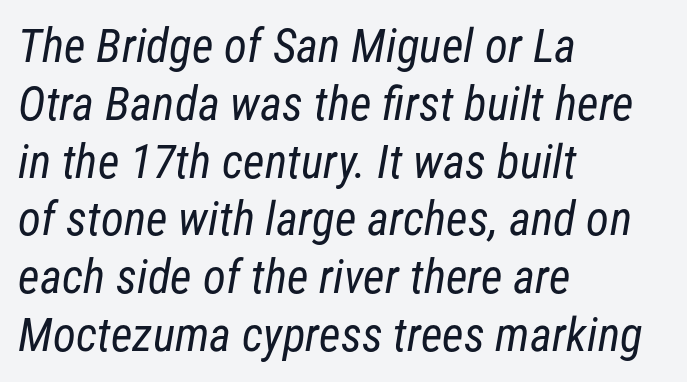
The image shows 47 px regular-weight, condensed sans-serif type; set left-aligned, line spacing 1.23x, normal letter spacing, not underlined; low stroke contrast and a medium x-height.
